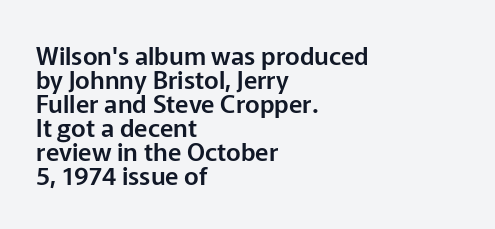
Does the lettering tilt? It doesn't — this is upright. How are the letters spaced? Ordinarily, with no added tracking. Beneath every word, the page is bare. Honestly, the rows look squashed on top of each other.
